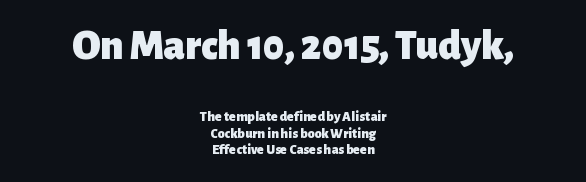
Q: Is the text bold? A: Yes.
Q: Is the text italic (slanted)? A: No, it is upright.
Q: Is the typeface a serif or a sans-serif typeface? A: Sans-serif.
Q: Is the text underlined? A: No.
Q: How is the paragraph aligned? A: Centered.
Q: Is the spacing between letters normal or unusually wide? A: Normal.
Q: Which block of text is set in a larger size, the first (top) or the second (bottom)? A: The first (top) one.
Q: Width (condensed, normal, or wide)? A: Normal.
Q: Stroke contrast? A: Low.
Q: x-height? A: Medium.
Q: Monospaced? A: No.
